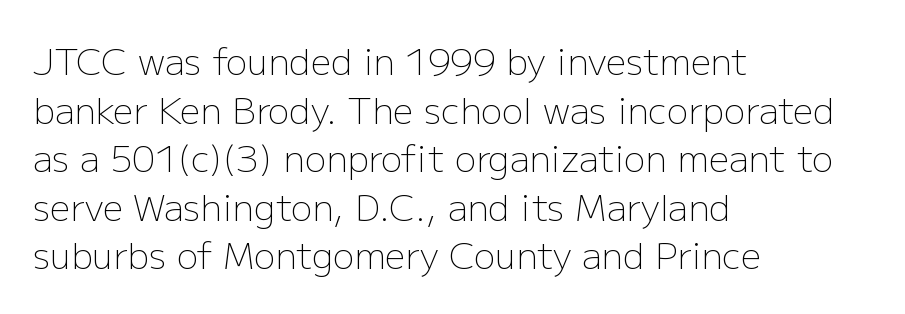
Each new line begins a customary step beneath the previous one. Character widths vary here, with narrow letters taking less room than wide ones. Glyph-to-glyph distance matches everyday printed text. The rendering anchors every line to the left-hand side.
